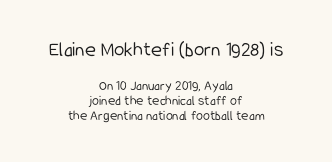
The passage shown has conventional tracking throughout. Summary of weight: not heavy and not bold. Horizontal bands of white between lines are thin slivers. The earlier block is typeset at a bigger size than the later block. Which margin do the lines hug? Neither — every line sits in the middle. You can tell it's not italic because the verticals are truly vertical.
